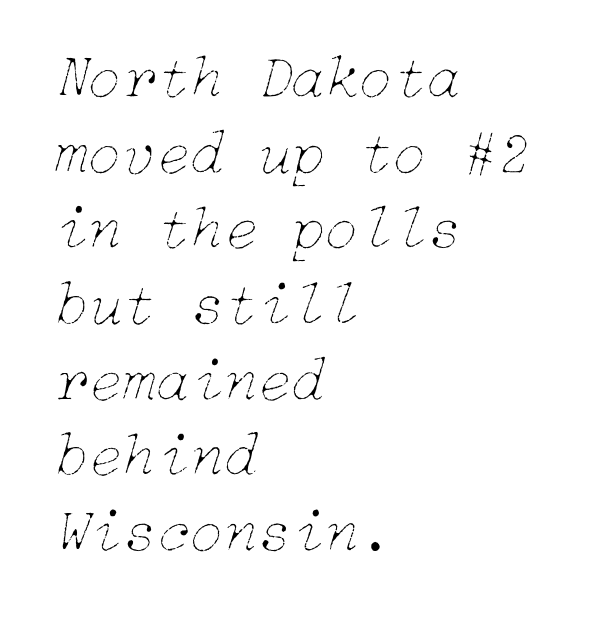
Q: Is the text bold? A: No.
Q: Is the text italic (slanted)? A: Yes, it leans right by about 15 degrees.
Q: Is the text underlined? A: No.
Q: How is the paragraph aligned? A: Left-aligned.
Q: Is the spacing between letters normal or unusually wide? A: Normal.
Q: Width (condensed, normal, or wide)? A: Normal.
Q: Stroke contrast? A: Low.
Q: x-height? A: Medium.
